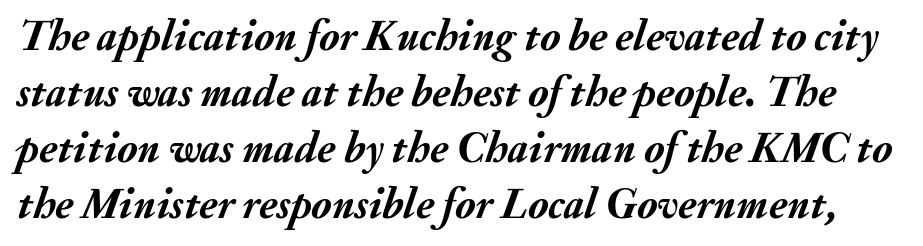
{"italic": "yes", "lean": "right", "slant_degrees": 20, "bold": "yes", "weight": "semibold", "width": "normal", "stroke_contrast": "medium", "x_height": "small", "monospaced": "no", "underline": "no", "line_spacing": "normal", "line_spacing_ratio": 1.3, "letter_spacing": "normal", "letter_spacing_em": 0.0, "glyph_px": 43}
